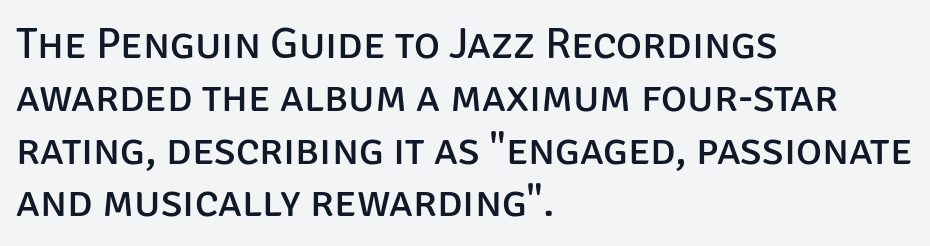
Q: Is the text bold? A: No.
Q: Is the text italic (slanted)? A: No, it is upright.
Q: Is the typeface a serif or a sans-serif typeface? A: Sans-serif.
Q: Is the text underlined? A: No.
Q: How is the paragraph aligned? A: Left-aligned.
Q: Is the spacing between letters normal or unusually wide? A: Normal.
Q: Width (condensed, normal, or wide)? A: Normal.
Q: Stroke contrast? A: Low.
Q: x-height? A: Large.
Q: Monospaced? A: No.
